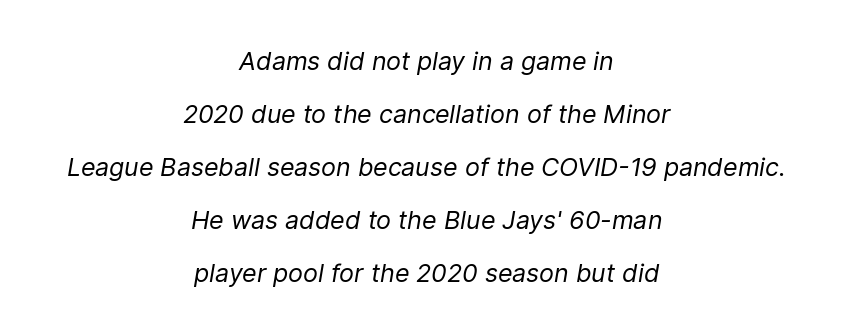
The image shows 25 px text type, italic (leaning right); set centered, loose line spacing (2.12x), normal letter spacing, not underlined.
